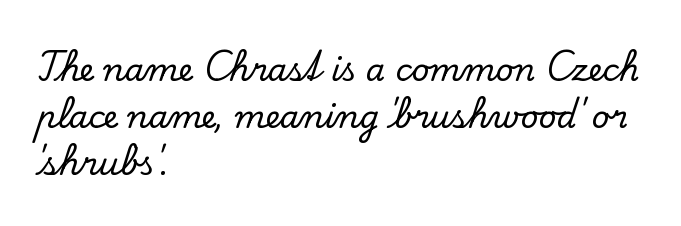
The image shows 31 px serif type; set left-aligned, normal line spacing (1.51x), normal letter spacing, not underlined; low stroke contrast and a small x-height.
